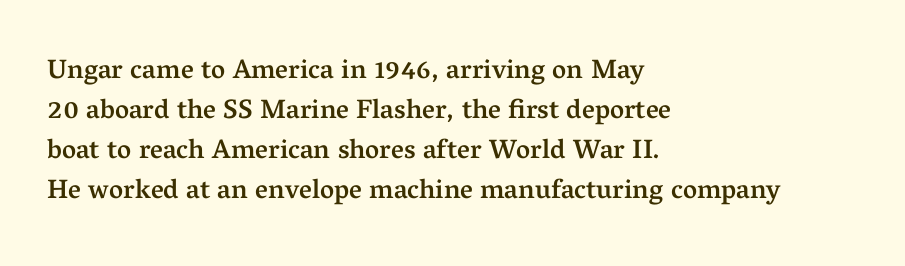
{"italic": "no", "bold": "semi", "underline": "no", "align": "left", "line_spacing": "normal", "line_spacing_ratio": 1.48, "letter_spacing": "normal", "letter_spacing_em": 0.0, "glyph_px": 27}
